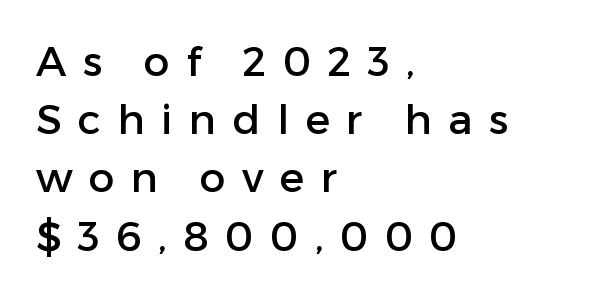
This sample has the flowing, uneven cadence of proportional lettering. You can tell from the bare stems that sans-serif type was used. The gaps between neighbouring characters are conspicuously large. This is the regular roman posture of the typeface.
